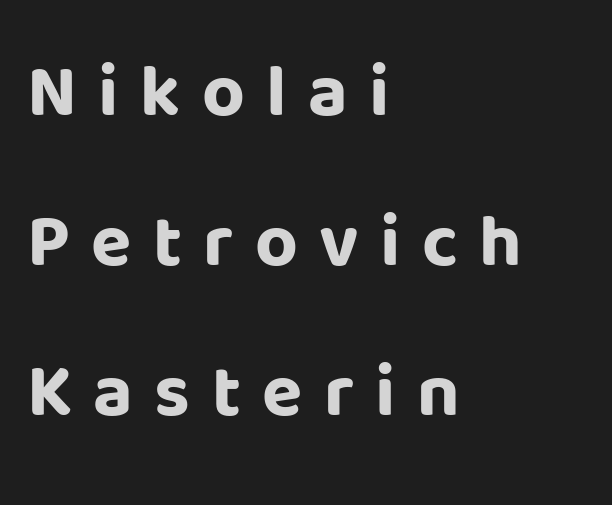
{"serif": "no", "italic": "no", "bold": "yes", "weight": "bold", "width": "normal", "stroke_contrast": "low", "x_height": "large", "monospaced": "no", "underline": "no", "align": "left", "line_spacing": "loose", "line_spacing_ratio": 2.03, "letter_spacing": "wide", "letter_spacing_em": 0.29, "glyph_px": 74}
